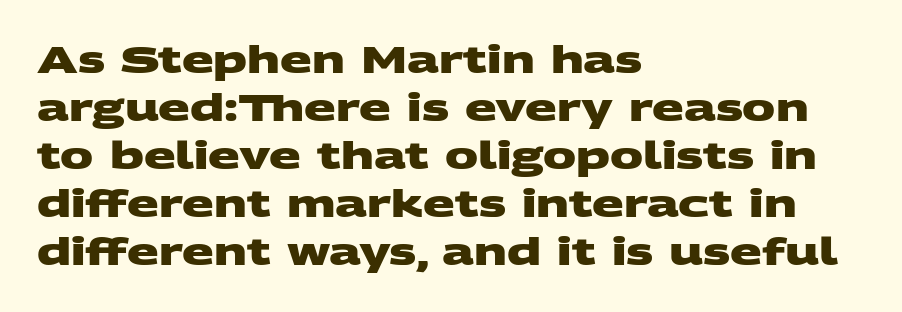
{"serif": "no", "bold": "yes", "weight": "heavy", "width": "wide", "stroke_contrast": "medium", "x_height": "large", "monospaced": "no", "underline": "no", "align": "left", "line_spacing": "normal", "line_spacing_ratio": 1.3, "letter_spacing": "normal", "letter_spacing_em": 0.0, "glyph_px": 37}
